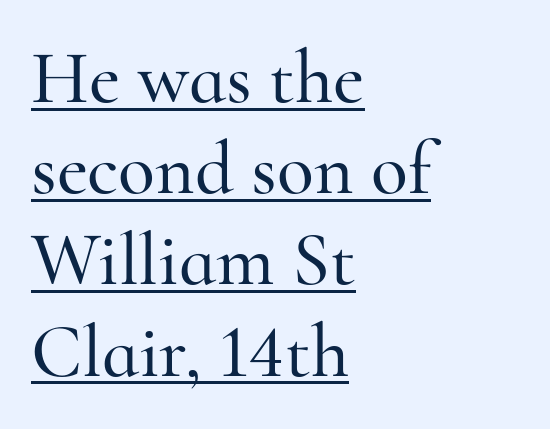
The image shows 76 px serif type, upright; set left-aligned, line spacing 1.2x, normal letter spacing, underlined; high stroke contrast and a small x-height.
